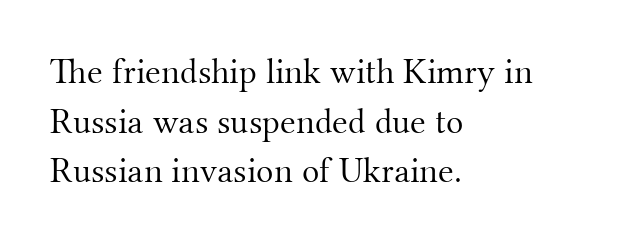
Serifs: yes, visible at the terminals of the letterforms. Short and long lines alike share a common starting point at left. The typography opts for an upright posture over an oblique one. Looks like regular typesetting: each glyph gets only the width it needs. Glance below the letters and you will spot only blank space. Each word holds together tightly as a unit, with standard inter-letter gaps.
